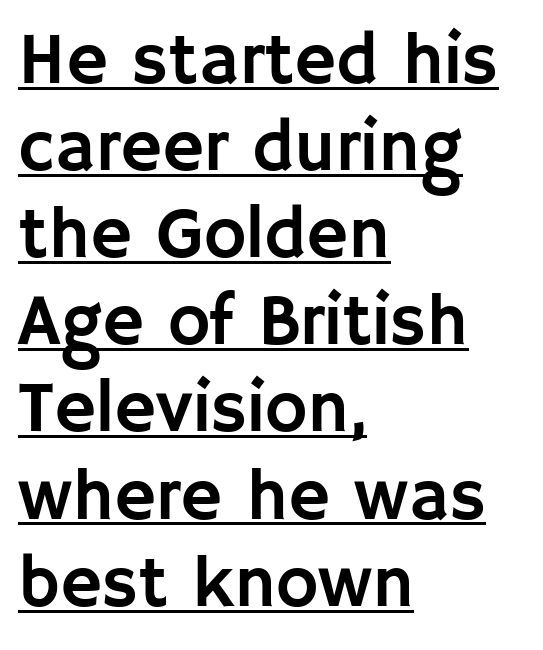
The image shows 72 px sans-serif type, upright; set left-aligned, line spacing 1.21x, normal letter spacing, underlined; low stroke contrast and a large x-height.
